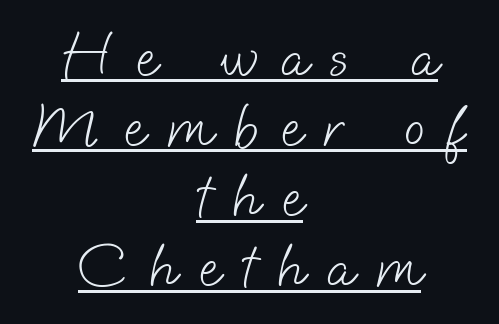
The image shows 61 px light sans-serif type; set centered, tight line spacing (1.15x), unusually wide letter spacing (+0.36 em), underlined; low stroke contrast and a small x-height.
